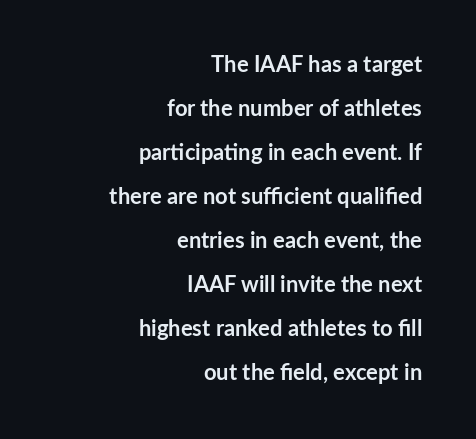
Q: Is the text bold? A: Yes.
Q: Is the text italic (slanted)? A: No, it is upright.
Q: Is the text underlined? A: No.
Q: How is the paragraph aligned? A: Right-aligned.
Q: Is the spacing between letters normal or unusually wide? A: Normal.
Q: Is the spacing between lines tight, normal or loose? A: Loose.
